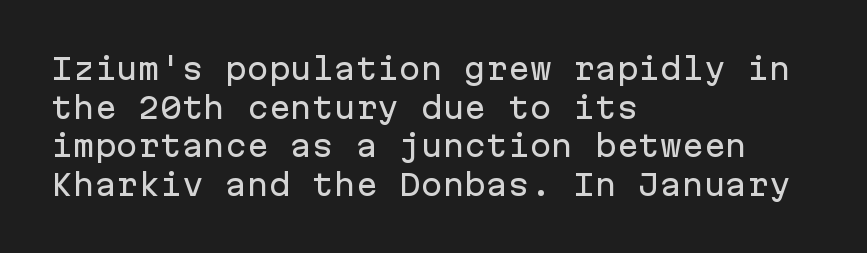
The vertical gap from one line to the next is medium. Nothing sits at the stroke ends, so this counts as sans-serif. Is this a fixed-width face? Yes — each glyph sits in an identical cell. Caption: multi-line text, flush left, ragged right. Is the letter spacing exaggerated? No — it looks like the ordinary default.
